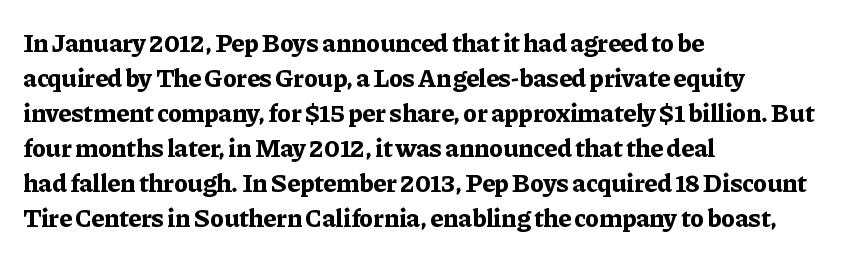
The image shows 26 px bold type, upright; set left-aligned, normal line spacing (1.35x), normal letter spacing, not underlined.
